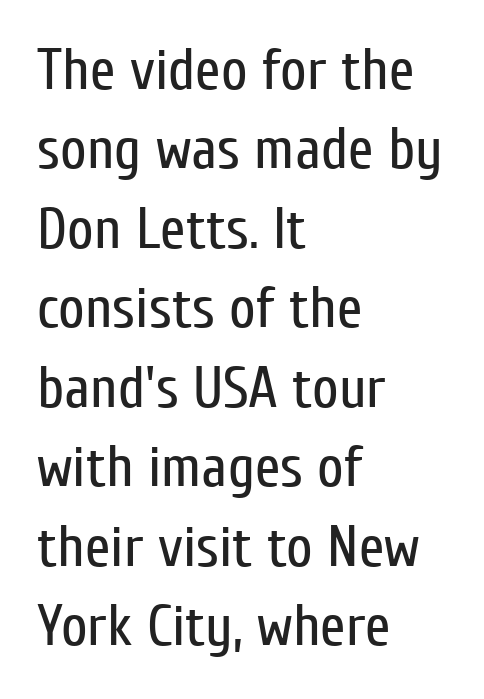
In terms of posture, this sample is upright. You could not count columns in this text — the font is proportionally spaced. The strokes are not fattened; the text isn't bold. Each row of text sits above clean, open space. This rendering leaves character spacing at its baseline value.
